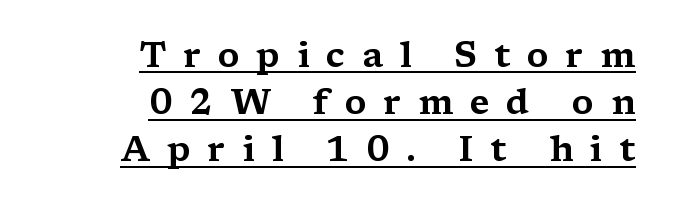
The face used here is proportionally spaced, like ordinary book or web type. Horizontal alignment here is rightward, an uncommon choice for prose. The glyphs are accompanied by a horizontal stroke just below them. Baseline-to-baseline distance is the conventional proportion of letter height. In terms of posture, this sample is upright.
